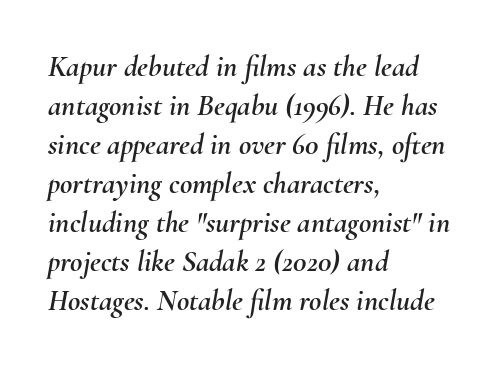
Q: Is the text italic (slanted)? A: Yes, it leans right by about 10 degrees.
Q: Is the text underlined? A: No.
Q: How is the paragraph aligned? A: Left-aligned.
Q: Is the spacing between letters normal or unusually wide? A: Normal.
Q: Is the spacing between lines tight, normal or loose? A: Normal.
Q: Width (condensed, normal, or wide)? A: Normal.
Q: Stroke contrast? A: Medium.
Q: x-height? A: Small.
Q: Monospaced? A: No.
